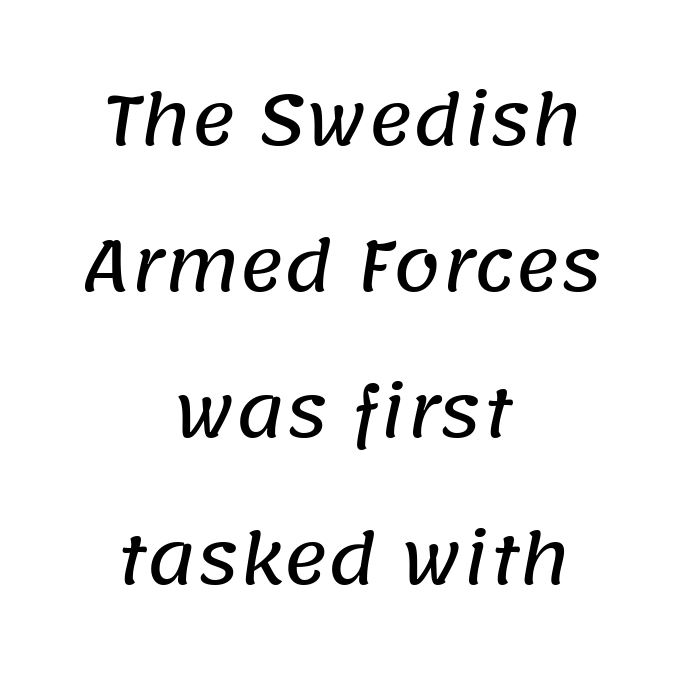
Just letters on the line, the space beneath them empty. The letters advance in unequal steps, a hallmark of proportional type. Does extra space separate the letters? No, they use regular spacing. This block would shrink considerably if given ordinary leading; it's expanded now. Is this a sans? Yes — the strokes have no serifs.
